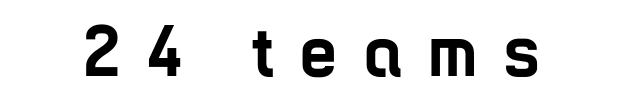
The foot of each line stays bare and open. The face used here is rendered with a markedly widened letterfit. These lines are composed in type without serifs. Varying glyph widths throughout — classic text-font behaviour. Students, this is bold: see how much ink each stroke carries.
